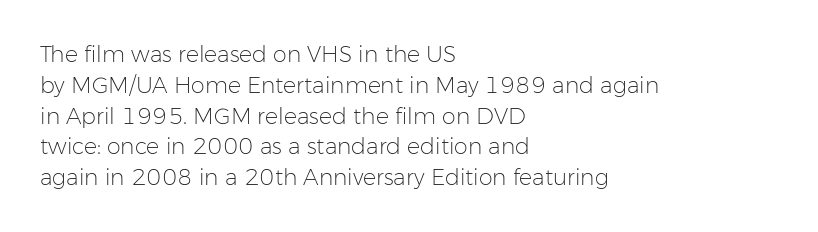
Q: Is the text bold? A: No.
Q: Is the text italic (slanted)? A: No, it is upright.
Q: Is the text underlined? A: No.
Q: How is the paragraph aligned? A: Left-aligned.
Q: Is the spacing between letters normal or unusually wide? A: Normal.
Q: Is the spacing between lines tight, normal or loose? A: Normal.
